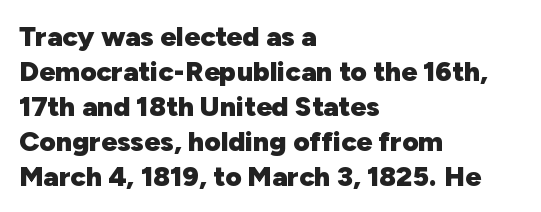
The image shows 28 px heavy sans-serif type, upright; set left-aligned, normal line spacing (1.25x), normal letter spacing, not underlined; low stroke contrast and a medium x-height.
